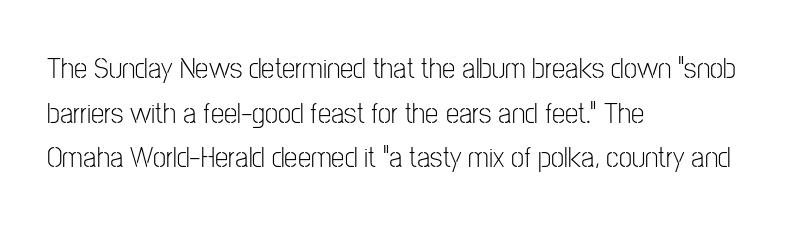
{"serif": "no", "italic": "no", "bold": "no", "weight": "light", "width": "condensed", "stroke_contrast": "low", "x_height": "medium", "monospaced": "no", "underline": "no", "align": "left", "line_spacing": "normal", "line_spacing_ratio": 1.49, "letter_spacing": "normal", "letter_spacing_em": 0.0, "glyph_px": 30}
